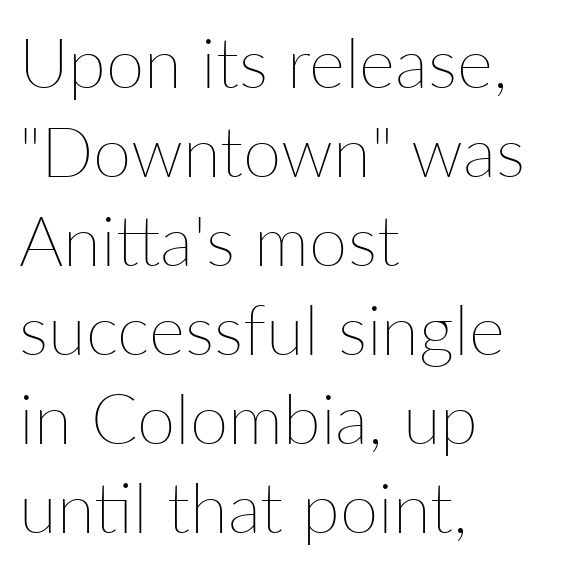
The image shows 69 px thin type, upright; set left-aligned, normal line spacing (1.29x), normal letter spacing, not underlined; low stroke contrast and a medium x-height.
